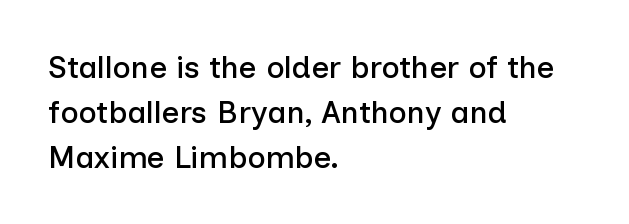
Caption: standard tracking, unaltered. Notice how the stems are strictly vertical — no italics here. These lines are rendered in a variable-pitch font. Regarding leading, the lines here are spaced in the standard way.
